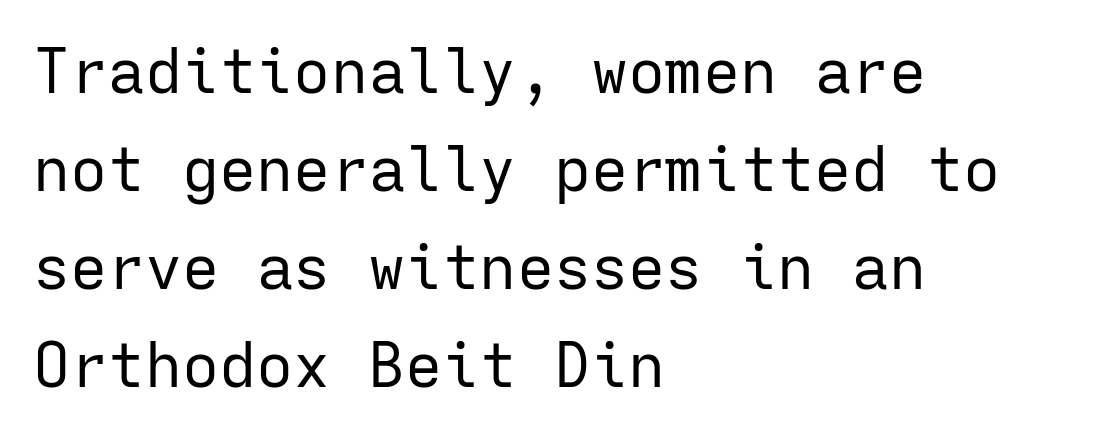
{"serif": "no", "italic": "no", "bold": "no", "weight": "regular", "width": "normal", "stroke_contrast": "low", "x_height": "medium", "monospaced": "yes", "underline": "no", "align": "left", "line_spacing": "normal", "line_spacing_ratio": 1.58, "letter_spacing": "normal", "letter_spacing_em": 0.0, "glyph_px": 62}
